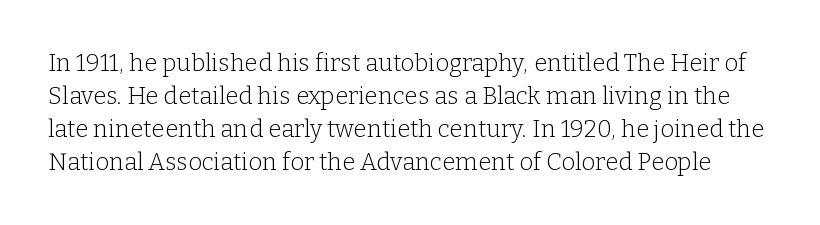
Q: Is the text bold? A: No.
Q: Is the text italic (slanted)? A: No, it is upright.
Q: Is the text underlined? A: No.
Q: Is the spacing between letters normal or unusually wide? A: Normal.
Q: Is the spacing between lines tight, normal or loose? A: Normal.
